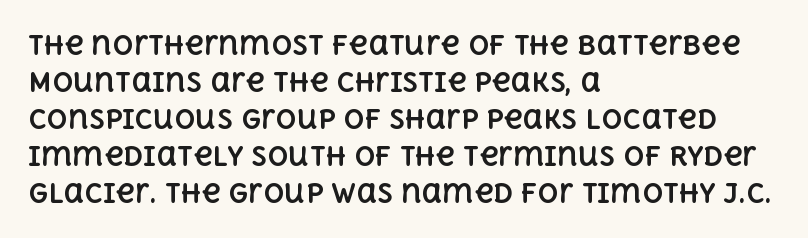
These words are printed bold, with thick strokes throughout. Between one letter and the next there's only the usual sliver of space. The letters stand straight up with perfectly vertical stems. The rendering anchors every line to the left-hand side. The leading is moderate, giving the passage an even texture.
